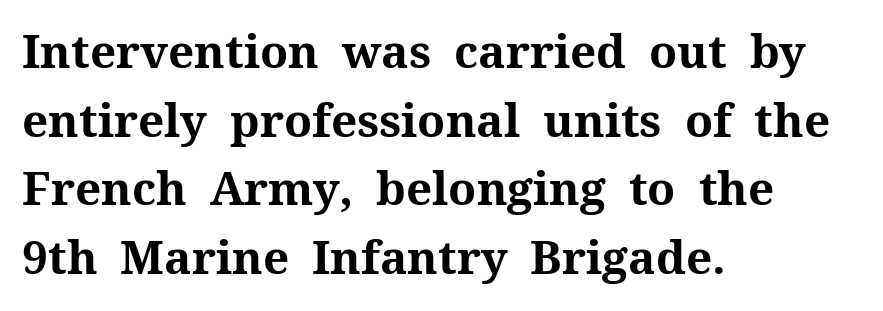
The passage shown is typed in a proportional face where columns would drift. Little horizontal feet cap the strokes, marking this as serif type. Line spacing here is normal. Line beginnings align vertically; line endings do not.
